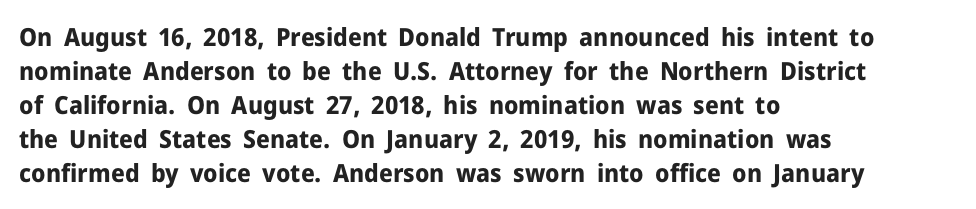
{"italic": "no", "bold": "yes", "underline": "no", "align": "left", "line_spacing": "normal", "line_spacing_ratio": 1.36, "letter_spacing": "normal", "letter_spacing_em": 0.0, "glyph_px": 25}
